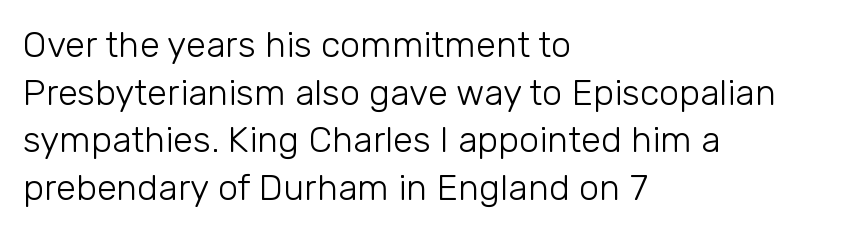
The image shows 36 px light sans-serif type, upright; set left-aligned, normal line spacing (1.32x), normal letter spacing, not underlined; low stroke contrast and a medium x-height.
